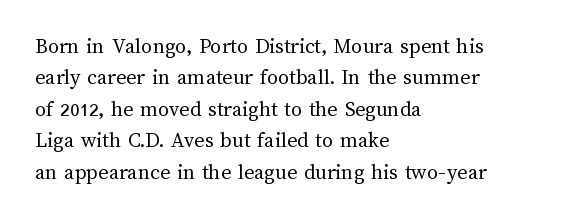
{"italic": "no", "bold": "no", "underline": "no", "align": "left", "line_spacing": "normal", "line_spacing_ratio": 1.43, "letter_spacing": "normal", "letter_spacing_em": 0.0, "glyph_px": 22}
